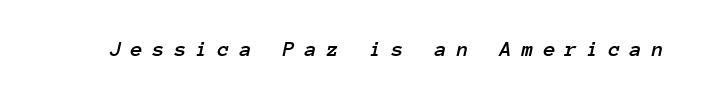
{"italic": "yes", "lean": "right", "slant_degrees": 12, "underline": "no", "letter_spacing": "wide", "letter_spacing_em": 0.44, "glyph_px": 22}
